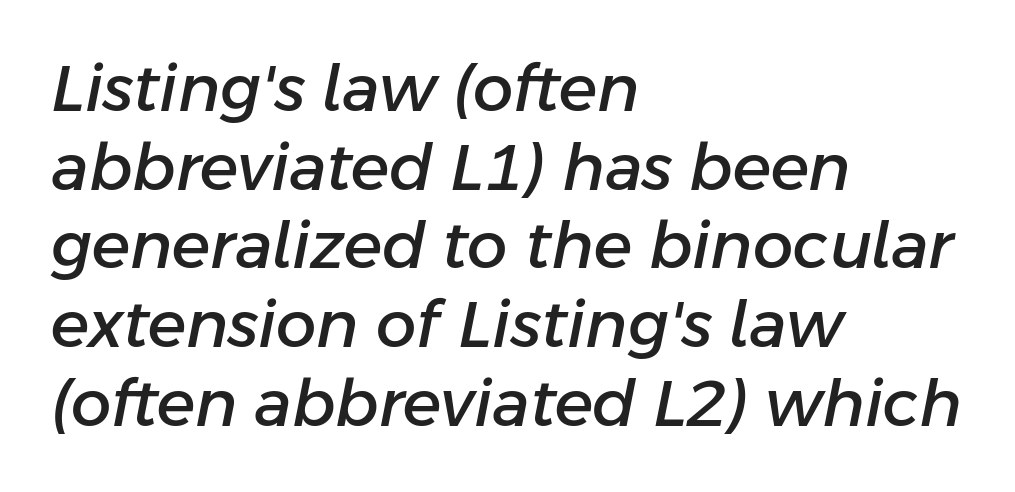
The image shows 64 px text type, italic (leaning right); set left-aligned, line spacing 1.23x, normal letter spacing, not underlined; low stroke contrast and a medium x-height.
